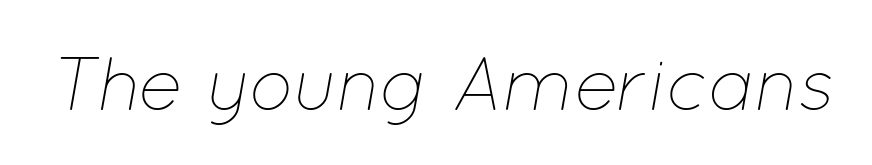
On a weight scale, this lands at 450 or below. Characters are canted at an angle relative to the baseline's perpendicular. How are the letters spaced? Ordinarily, with no added tracking. Check under the words: just untouched page. These lines are rendered in a variable-pitch font.
